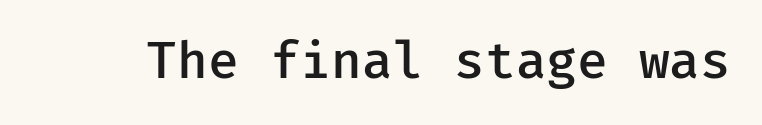
{"serif": "no", "italic": "no", "bold": "semi", "weight": "semibold", "width": "normal", "stroke_contrast": "low", "x_height": "medium", "monospaced": "yes", "underline": "no", "letter_spacing": "normal", "letter_spacing_em": 0.0, "glyph_px": 50}
